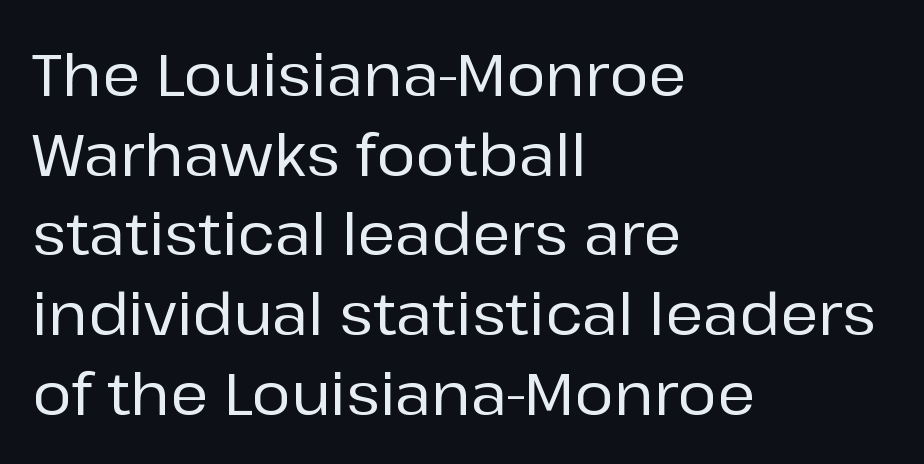
Regarding leading, the lines here are spaced in the standard way. The text was rendered using a sans face with plain stroke endings. No italicization has been applied; the sample stays upright. Look at the tracking — it's just the regular setting, nothing added.
